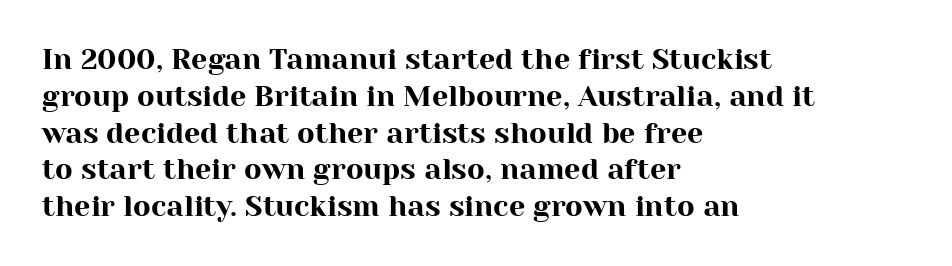
Baseline-to-baseline distance is the conventional proportion of letter height. A typesetter would call this zero additional tracking. The glyphs in this specimen are seriffed. No italicization has been applied; the sample stays upright. This sample is left-justified, so line endings fall wherever the words run out. Clear beneath every line of the passage.
